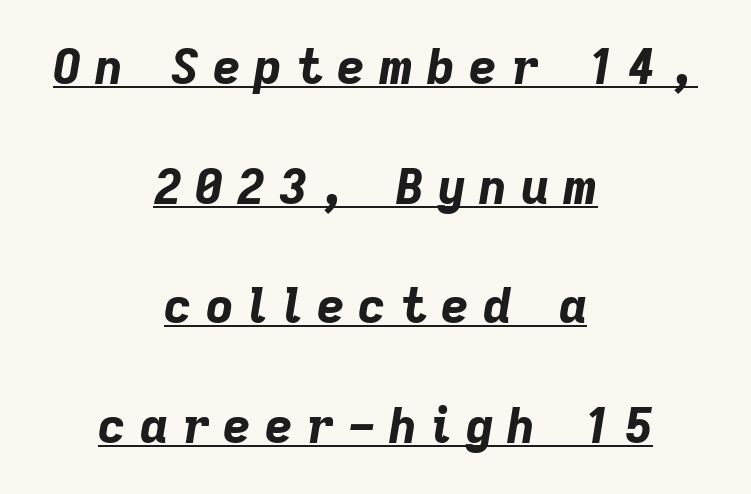
{"italic": "yes", "lean": "right", "slant_degrees": 9, "bold": "yes", "weight": "bold", "width": "normal", "stroke_contrast": "low", "x_height": "medium", "monospaced": "no", "underline": "yes", "align": "center", "line_spacing": "loose", "line_spacing_ratio": 2.49, "letter_spacing": "wide", "letter_spacing_em": 0.29, "glyph_px": 48}
